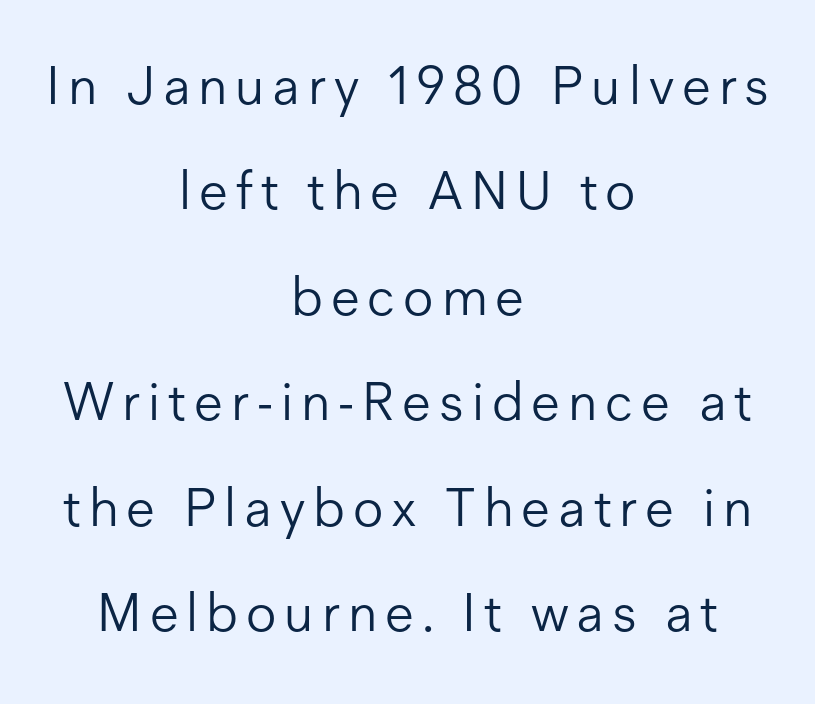
The passage shown is not underscored anywhere. Is this a heavy cut? Hardly; it is regular or lighter. Layout note: lines centered. Baseline-to-baseline distance is far greater than the letter height. This is sans-serif lettering, the kind often seen on screens and signage.
